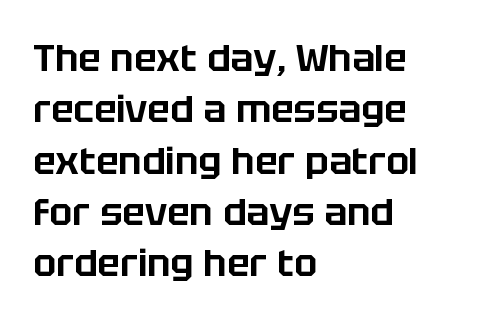
{"serif": "no", "italic": "no", "width": "normal", "stroke_contrast": "low", "x_height": "large", "monospaced": "no", "underline": "no", "align": "left", "line_spacing": "normal", "line_spacing_ratio": 1.35, "letter_spacing": "normal", "letter_spacing_em": 0.0, "glyph_px": 38}
